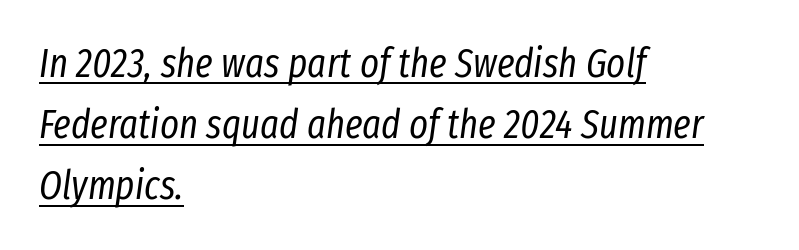
These characters rest on top of a visible drawn line. Weight class: somewhere from thin through regular. Think of a printed novel: that variable character pitch is what you see here. The whole block is typeset with a tilt.
